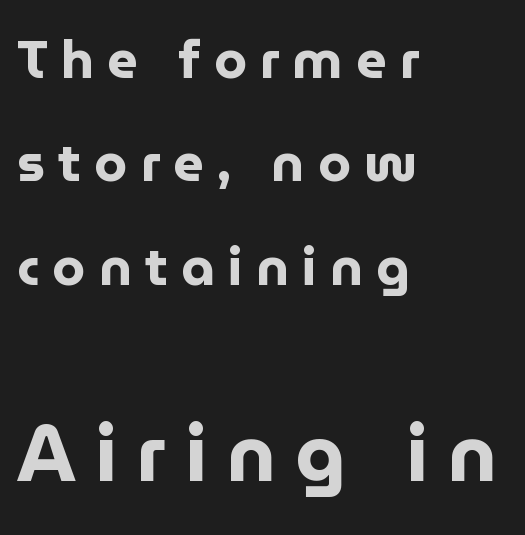
{"serif": "no", "italic": "no", "bold": "yes", "weight": "bold", "width": "normal", "stroke_contrast": "low", "x_height": "medium", "monospaced": "no", "underline": "no", "align": "left", "line_spacing": "loose", "line_spacing_ratio": 1.95, "letter_spacing": "wide", "letter_spacing_em": 0.25, "larger_block": "second", "size_ratio": 1.49, "glyph_px": 79}
